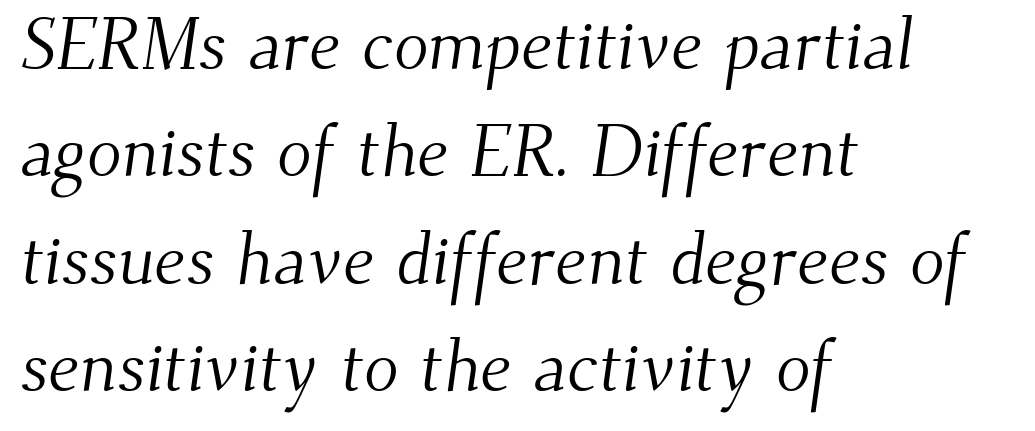
The image shows 72 px light serif type; set left-aligned, normal line spacing (1.49x), normal letter spacing, not underlined; medium stroke contrast and a small x-height.
